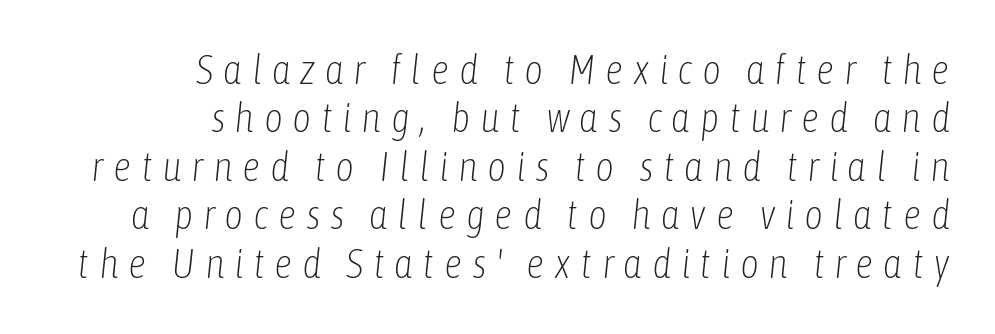
Short note: letters widely spaced. Character widths vary here, with narrow letters taking less room than wide ones. A student would call this right alignment; a typographer would say flush right, rag left. These lines were composed using italics.
